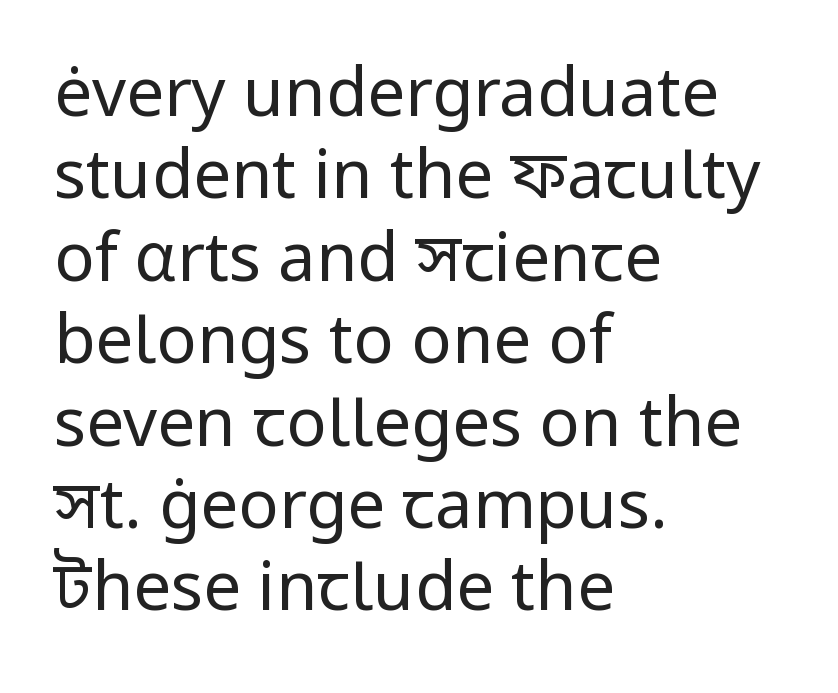
Q: Is the text bold? A: No.
Q: Is the text italic (slanted)? A: No, it is upright.
Q: Is the typeface a serif or a sans-serif typeface? A: Sans-serif.
Q: Is the text underlined? A: No.
Q: How is the paragraph aligned? A: Left-aligned.
Q: Is the spacing between letters normal or unusually wide? A: Normal.
Q: Width (condensed, normal, or wide)? A: Normal.
Q: Stroke contrast? A: Low.
Q: x-height? A: Medium.
Q: Monospaced? A: No.
